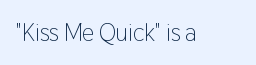
Q: Is the text bold? A: No.
Q: Is the text italic (slanted)? A: No, it is upright.
Q: Is the text underlined? A: No.
Q: Is the spacing between letters normal or unusually wide? A: Normal.
